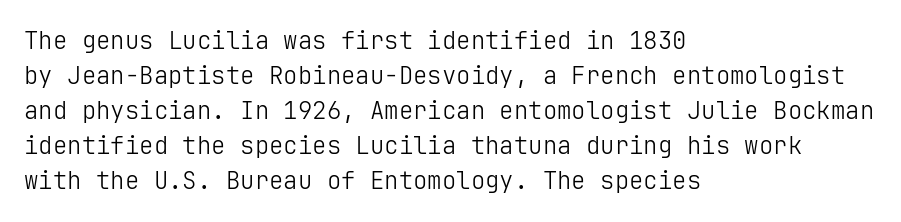
No word sits above an underline. This is the regular roman posture of the typeface. The lines in this sample share a left origin and differ only in where they stop. Successive baselines arrive at the customary interval.
